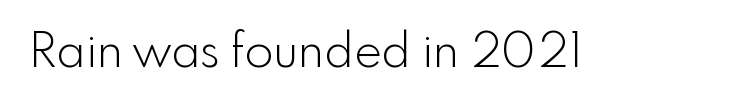
The image shows 47 px light sans-serif type, upright; set normal letter spacing, not underlined; a small x-height.
